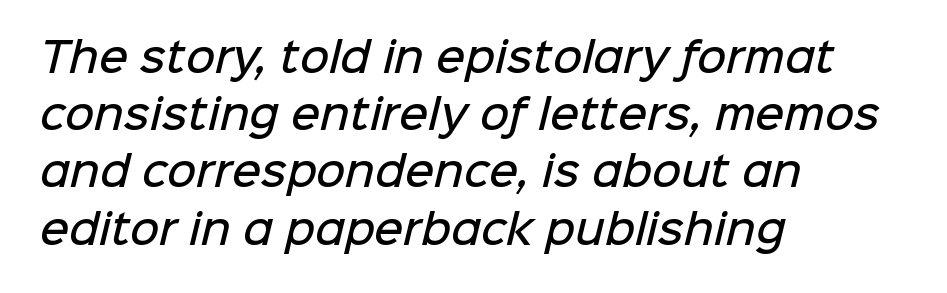
Q: Is the text bold? A: Semi-bold.
Q: Is the typeface a serif or a sans-serif typeface? A: Sans-serif.
Q: Is the text underlined? A: No.
Q: How is the paragraph aligned? A: Left-aligned.
Q: Is the spacing between letters normal or unusually wide? A: Normal.
Q: Is the spacing between lines tight, normal or loose? A: Normal.
Q: Width (condensed, normal, or wide)? A: Normal.
Q: Stroke contrast? A: Low.
Q: x-height? A: Medium.
Q: Monospaced? A: No.
